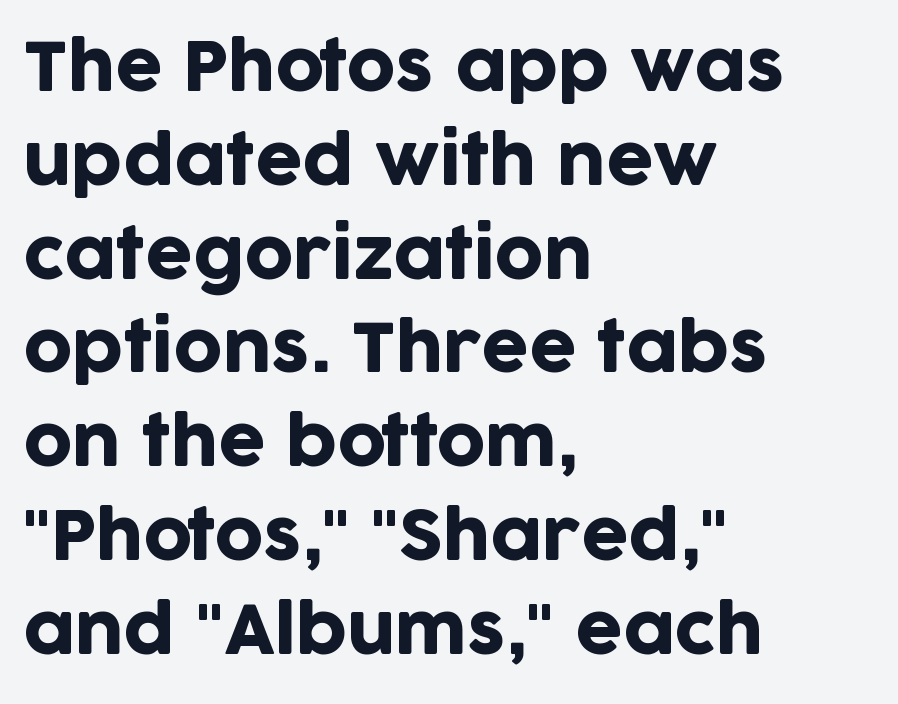
The image shows 67 px sans-serif type, upright; set left-aligned, normal line spacing (1.4x), normal letter spacing, not underlined; low stroke contrast and a large x-height.
